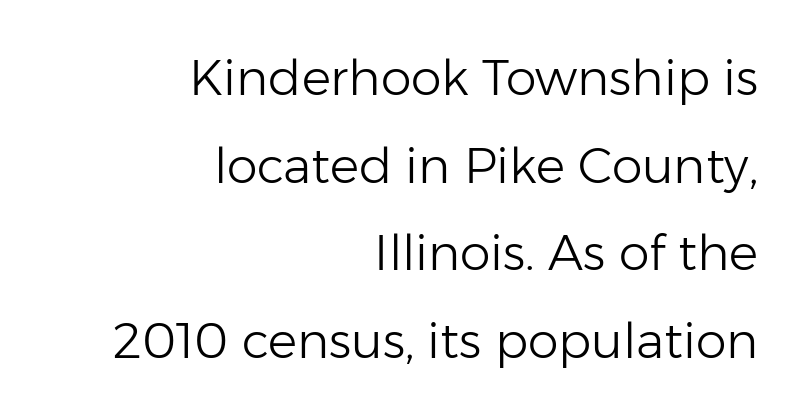
The image shows 49 px light sans-serif type, upright; set right-aligned, line spacing 1.79x, normal letter spacing, not underlined; low stroke contrast and a medium x-height.
